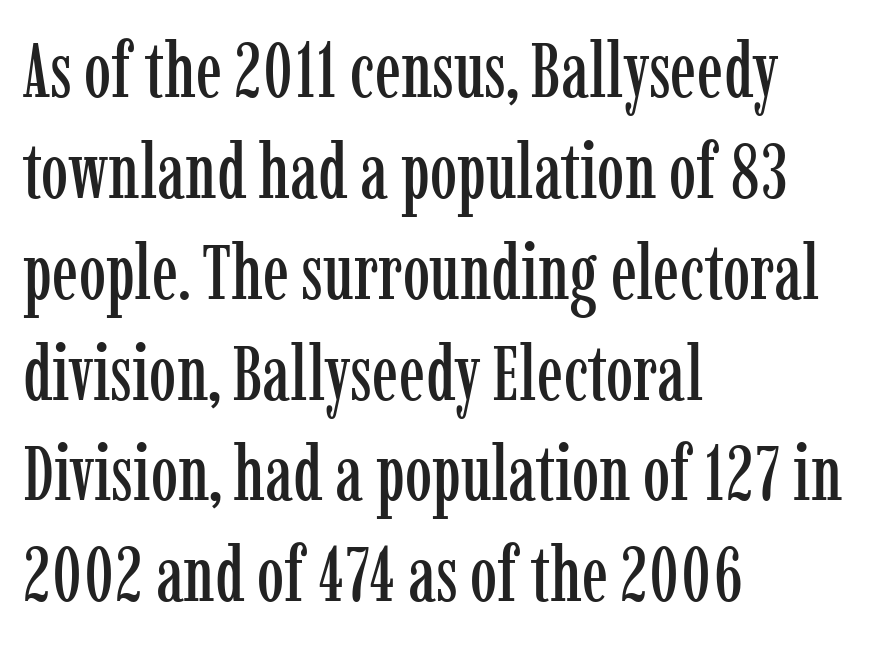
Q: Is the text italic (slanted)? A: No, it is upright.
Q: Is the typeface a serif or a sans-serif typeface? A: Serif.
Q: Is the text underlined? A: No.
Q: How is the paragraph aligned? A: Left-aligned.
Q: Is the spacing between letters normal or unusually wide? A: Normal.
Q: Is the spacing between lines tight, normal or loose? A: Normal.
Q: Width (condensed, normal, or wide)? A: Condensed.
Q: Stroke contrast? A: Low.
Q: x-height? A: Medium.
Q: Monospaced? A: No.
